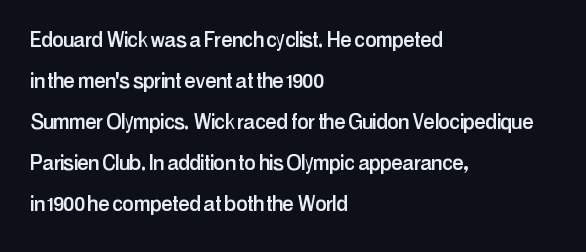
Q: Is the text italic (slanted)? A: No, it is upright.
Q: Is the text underlined? A: No.
Q: How is the paragraph aligned? A: Left-aligned.
Q: Is the spacing between letters normal or unusually wide? A: Normal.
Q: Is the spacing between lines tight, normal or loose? A: Normal.
